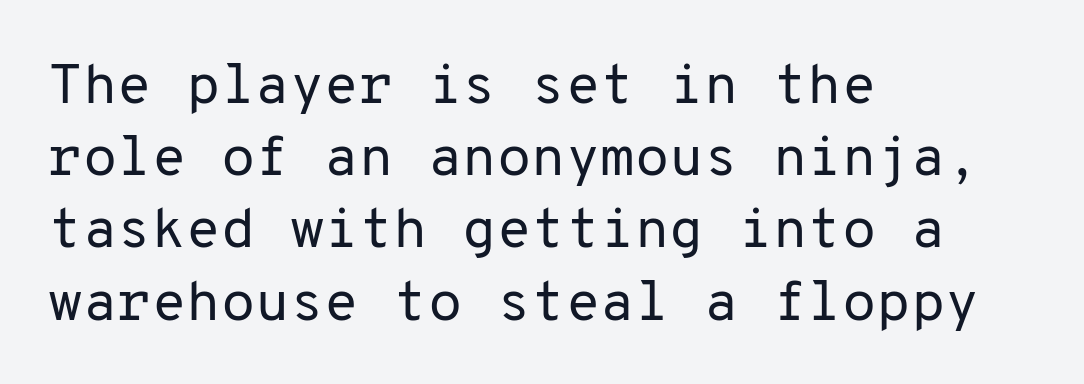
{"serif": "no", "italic": "no", "bold": "no", "weight": "regular", "width": "normal", "stroke_contrast": "low", "x_height": "medium", "monospaced": "yes", "underline": "no", "align": "left", "line_spacing": "normal", "line_spacing_ratio": 1.29, "letter_spacing": "normal", "letter_spacing_em": 0.0, "glyph_px": 56}
